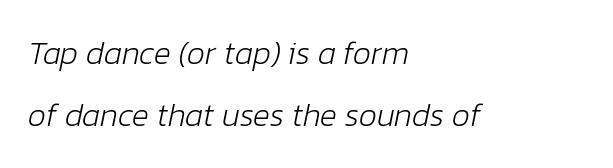
The image shows 32 px light type, italic (leaning right); set left-aligned, loose line spacing (1.94x), normal letter spacing, not underlined; low stroke contrast and a medium x-height.
